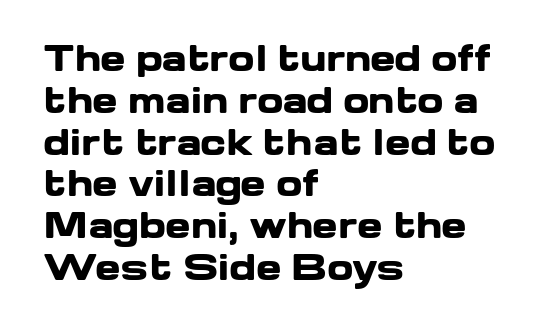
The font family rendered here belongs to the sans-serif group. Caption: multi-line text, flush left, ragged right. Posture: upright roman. Plenty of ink on the page — the face is bold.
